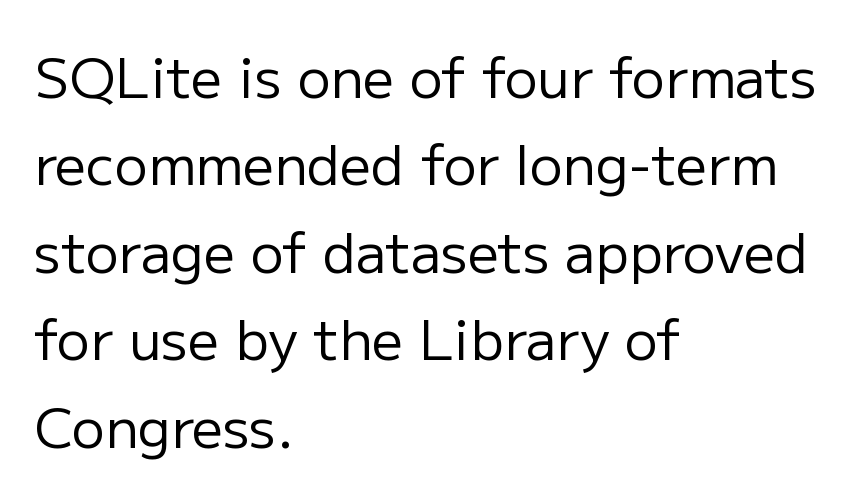
{"serif": "no", "italic": "no", "bold": "no", "weight": "regular", "width": "normal", "stroke_contrast": "low", "x_height": "medium", "monospaced": "no", "underline": "no", "align": "left", "line_spacing": "normal", "line_spacing_ratio": 1.59, "letter_spacing": "normal", "letter_spacing_em": 0.0, "glyph_px": 55}
